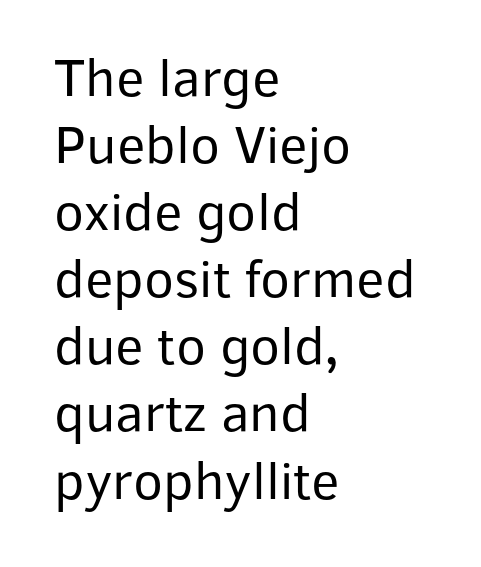
Q: Is the text bold? A: No.
Q: Is the text italic (slanted)? A: No, it is upright.
Q: Is the typeface a serif or a sans-serif typeface? A: Sans-serif.
Q: Is the text underlined? A: No.
Q: How is the paragraph aligned? A: Left-aligned.
Q: Is the spacing between letters normal or unusually wide? A: Normal.
Q: Width (condensed, normal, or wide)? A: Normal.
Q: Stroke contrast? A: Low.
Q: x-height? A: Medium.
Q: Monospaced? A: No.
